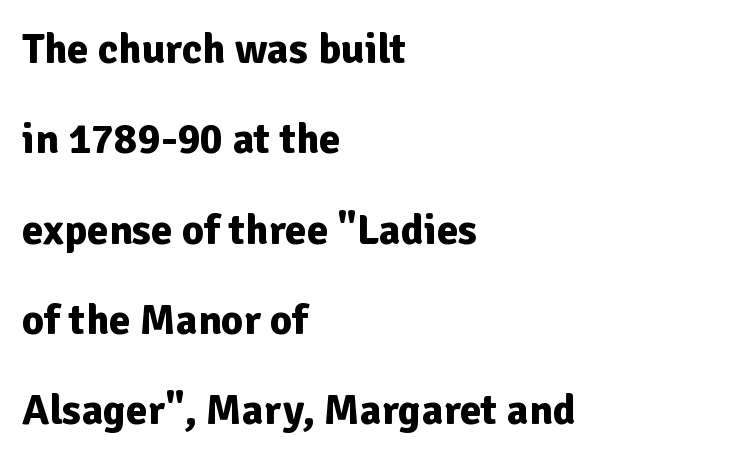
The typography opts for an upright posture over an oblique one. Nope, no serifs anywhere on these letters. Each line starts at the same left margin while the right side varies. Caption: bold face, heavy strokes. Summary of vertical rhythm: relaxed, with wide interline spacing.
